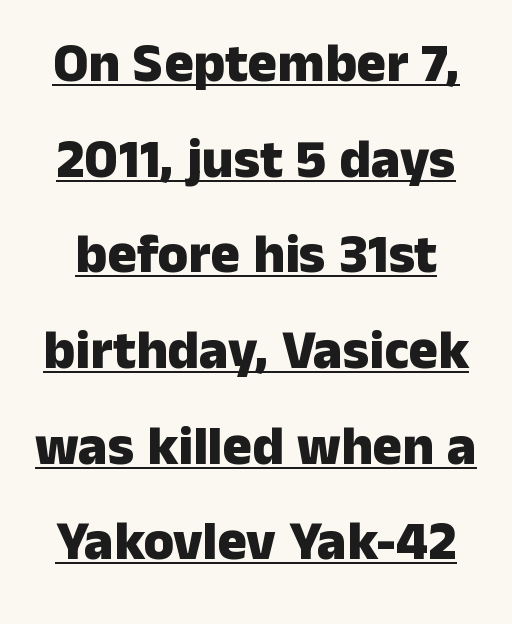
The image shows 55 px heavy sans-serif type, upright; set line spacing 1.74x, normal letter spacing, underlined; low stroke contrast and a medium x-height.
